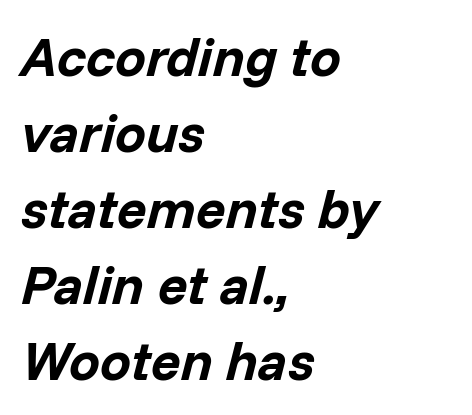
{"italic": "yes", "lean": "right", "slant_degrees": 14, "bold": "yes", "weight": "bold", "width": "normal", "stroke_contrast": "low", "x_height": "medium", "monospaced": "no", "underline": "no", "align": "left", "line_spacing": "normal", "line_spacing_ratio": 1.38, "letter_spacing": "normal", "letter_spacing_em": 0.0, "glyph_px": 55}
